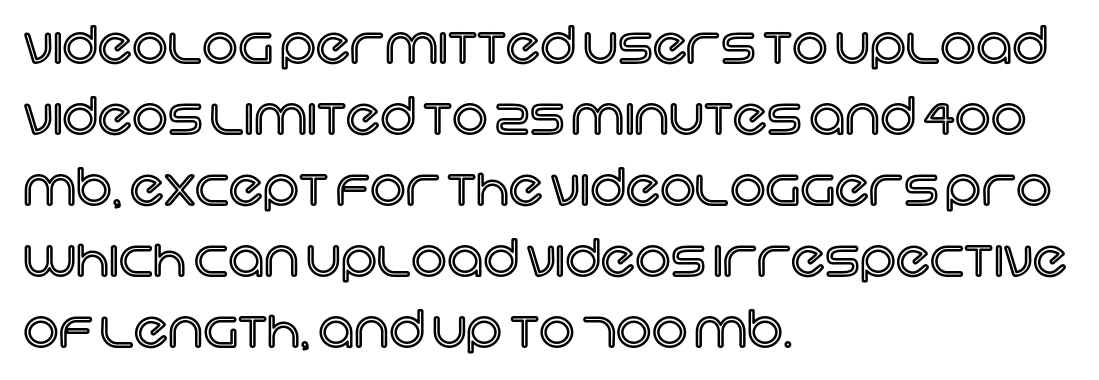
Q: Is the text italic (slanted)? A: No, it is upright.
Q: Is the text underlined? A: No.
Q: How is the paragraph aligned? A: Left-aligned.
Q: Is the spacing between letters normal or unusually wide? A: Normal.
Q: Is the spacing between lines tight, normal or loose? A: Normal.
Q: Width (condensed, normal, or wide)? A: Normal.
Q: x-height? A: Large.
Q: Monospaced? A: No.
